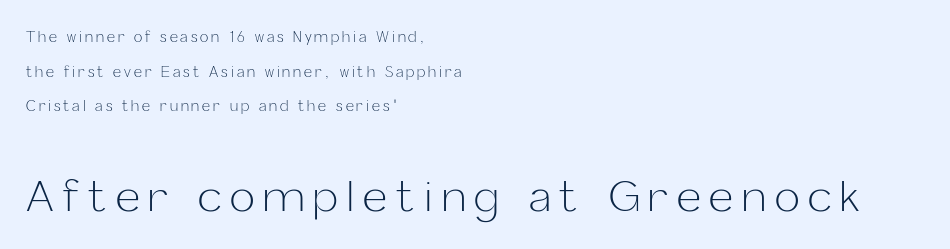
The image shows 42 px light sans-serif type, upright; set left-aligned, loose line spacing (2.48x), unusually wide letter spacing (+0.21 em), not underlined; the second (bottom) block is 3.0x larger; low stroke contrast and a medium x-height.
